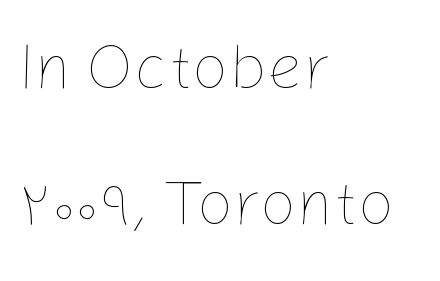
{"italic": "no", "bold": "no", "weight": "thin", "width": "normal", "stroke_contrast": "low", "x_height": "medium", "monospaced": "no", "underline": "no", "align": "left", "line_spacing": "loose", "line_spacing_ratio": 2.12, "letter_spacing": "normal", "letter_spacing_em": 0.0, "glyph_px": 64}
